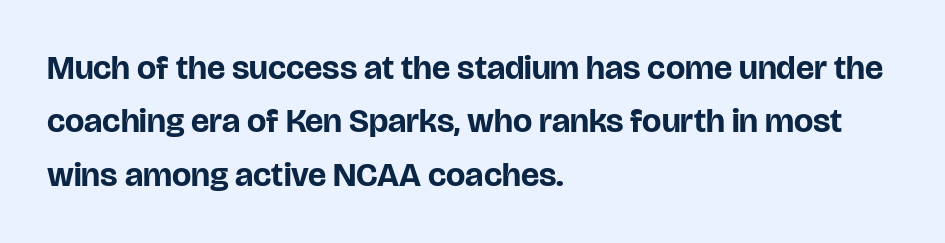
Q: Is the text bold? A: Yes.
Q: Is the text italic (slanted)? A: No, it is upright.
Q: Is the typeface a serif or a sans-serif typeface? A: Sans-serif.
Q: Is the text underlined? A: No.
Q: How is the paragraph aligned? A: Left-aligned.
Q: Is the spacing between letters normal or unusually wide? A: Normal.
Q: Is the spacing between lines tight, normal or loose? A: Normal.
Q: Width (condensed, normal, or wide)? A: Normal.
Q: Stroke contrast? A: Low.
Q: x-height? A: Large.
Q: Monospaced? A: No.
